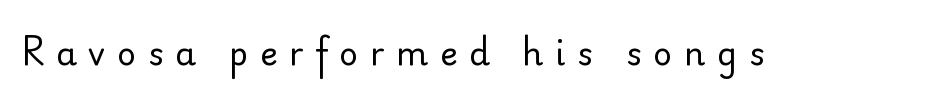
{"serif": "no", "italic": "no", "bold": "no", "weight": "regular", "width": "normal", "stroke_contrast": "low", "x_height": "small", "monospaced": "no", "underline": "no", "letter_spacing": "wide", "letter_spacing_em": 0.35, "glyph_px": 33}
